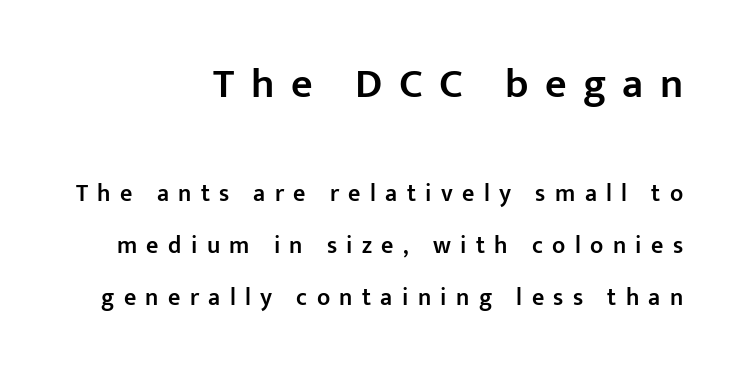
{"serif": "no", "italic": "no", "bold": "semi", "weight": "semibold", "width": "normal", "stroke_contrast": "low", "x_height": "medium", "monospaced": "no", "underline": "no", "align": "right", "line_spacing": "loose", "line_spacing_ratio": 2.16, "letter_spacing": "wide", "letter_spacing_em": 0.39, "larger_block": "first", "size_ratio": 1.75, "glyph_px": 42}
